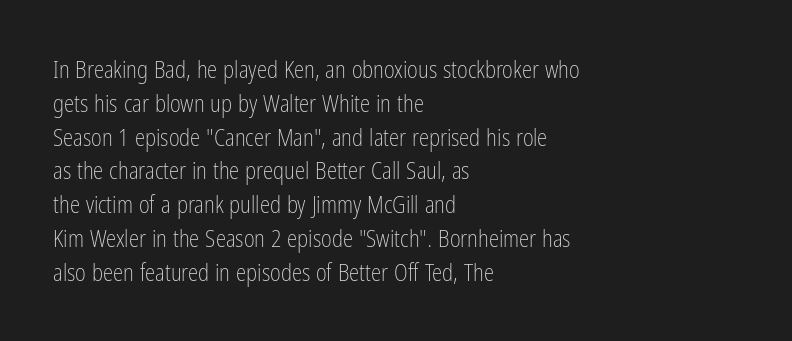
Just letters on the line, the space beneath them empty. Evenly set lines give the paragraph a standard silhouette. Heft: none added — not bold. Notice how the passage keeps a crisp vertical edge on the left only. No extra tracking has been applied to these lines. A roman cut, with each character standing at attention.
